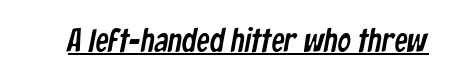
Has an underline been added? It has. In terms of letterspacing, this is plain default setting. The letters advance in unequal steps, a hallmark of proportional type. Classification — sans serif.
